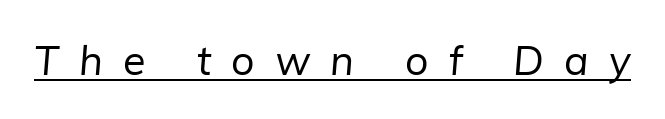
Q: Is the text bold? A: No.
Q: Is the typeface a serif or a sans-serif typeface? A: Sans-serif.
Q: Is the text underlined? A: Yes.
Q: Is the spacing between letters normal or unusually wide? A: Unusually wide.
Q: Width (condensed, normal, or wide)? A: Normal.
Q: Stroke contrast? A: Low.
Q: x-height? A: Medium.
Q: Monospaced? A: No.
